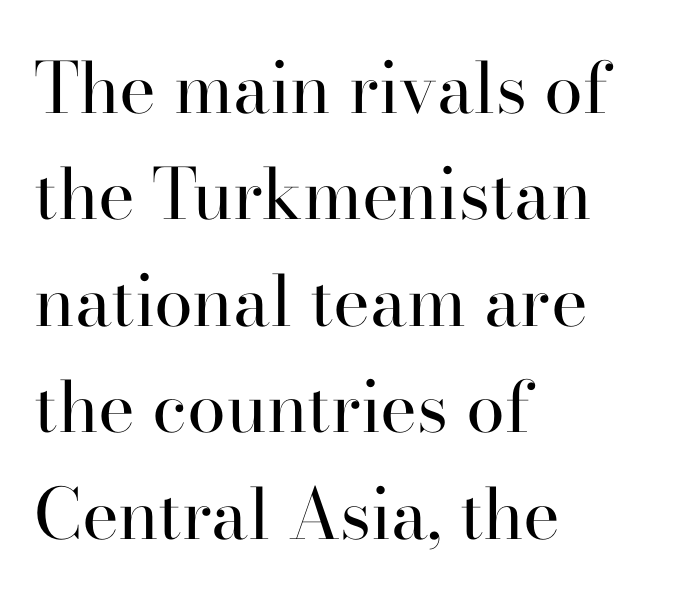
{"serif": "yes", "italic": "no", "bold": "no", "weight": "regular", "width": "normal", "stroke_contrast": "high", "x_height": "small", "monospaced": "no", "underline": "no", "align": "left", "line_spacing": "normal", "line_spacing_ratio": 1.52, "letter_spacing": "normal", "letter_spacing_em": 0.0, "glyph_px": 70}
